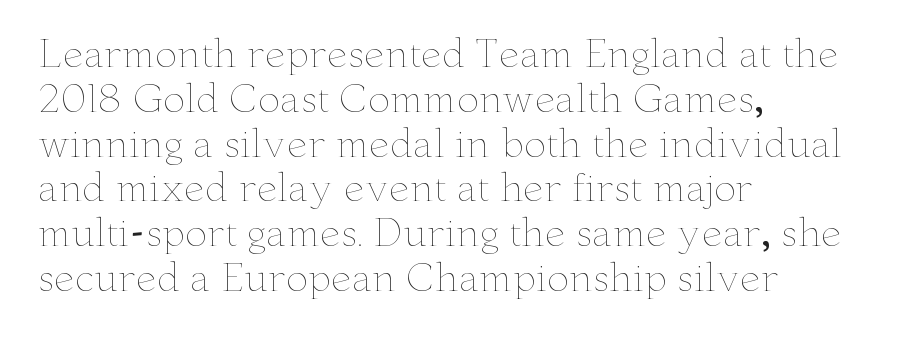
The letters advance in unequal steps, a hallmark of proportional type. The tracking reads as untouched default to a designer's eye. Italic? Not at all — the glyphs are vertical. No letter is thick-stroked: the sample isn't bold.
